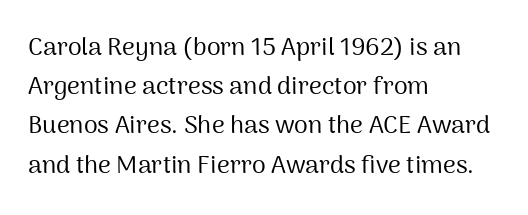
{"italic": "no", "bold": "no", "underline": "no", "align": "left", "line_spacing": "normal", "line_spacing_ratio": 1.57, "letter_spacing": "normal", "letter_spacing_em": 0.0, "glyph_px": 25}
